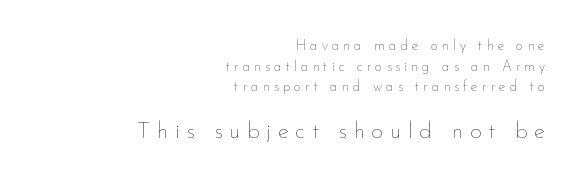
Q: Is the text bold? A: No.
Q: Is the text italic (slanted)? A: No, it is upright.
Q: Is the text underlined? A: No.
Q: How is the paragraph aligned? A: Right-aligned.
Q: Is the spacing between letters normal or unusually wide? A: Unusually wide.
Q: Is the spacing between lines tight, normal or loose? A: Normal.
Q: Which block of text is set in a larger size, the first (top) or the second (bottom)? A: The second (bottom) one.
